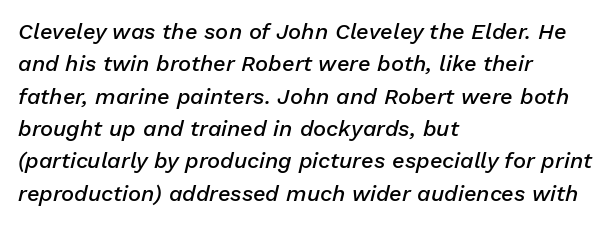
Q: Is the text bold? A: Semi-bold.
Q: Is the text italic (slanted)? A: Yes, it leans right by about 13 degrees.
Q: Is the text underlined? A: No.
Q: How is the paragraph aligned? A: Left-aligned.
Q: Is the spacing between letters normal or unusually wide? A: Normal.
Q: Is the spacing between lines tight, normal or loose? A: Normal.
